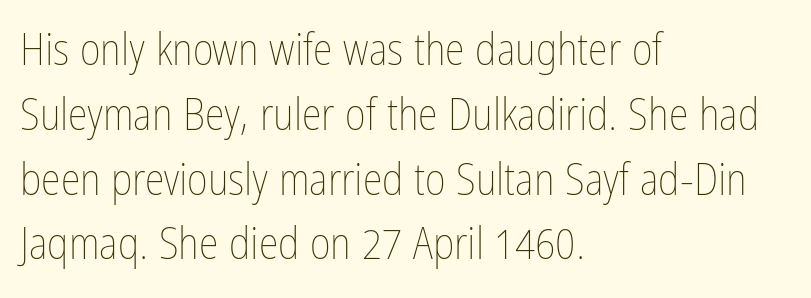
This sample keeps an unexceptional amount of space between lines. Posture: upright roman. The gap between lines stays unmarked. The face looks like a standard text weight, possibly lighter. Nothing unusual about the tracking: characters are spaced as the font intends. Proportional: the letters do not fall into vertical columns.
